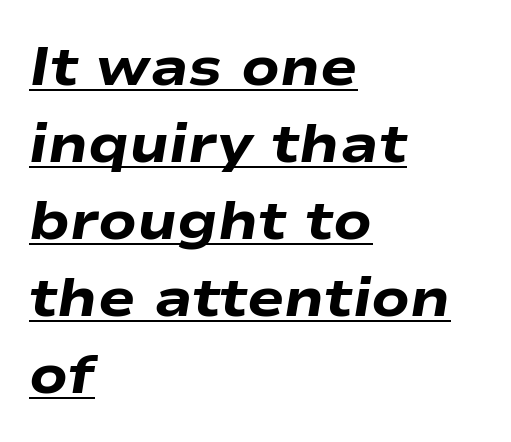
{"italic": "yes", "lean": "right", "slant_degrees": 9, "bold": "yes", "weight": "heavy", "width": "wide", "stroke_contrast": "low", "x_height": "medium", "monospaced": "no", "underline": "yes", "align": "left", "line_spacing": "normal", "line_spacing_ratio": 1.4, "letter_spacing": "normal", "letter_spacing_em": 0.0, "glyph_px": 55}
